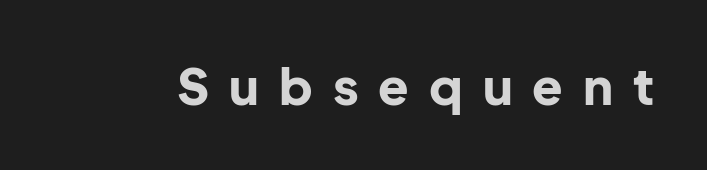
Q: Is the text bold? A: Yes.
Q: Is the text italic (slanted)? A: No, it is upright.
Q: Is the typeface a serif or a sans-serif typeface? A: Sans-serif.
Q: Is the text underlined? A: No.
Q: Is the spacing between letters normal or unusually wide? A: Unusually wide.
Q: Width (condensed, normal, or wide)? A: Normal.
Q: Stroke contrast? A: Low.
Q: x-height? A: Medium.
Q: Monospaced? A: No.
